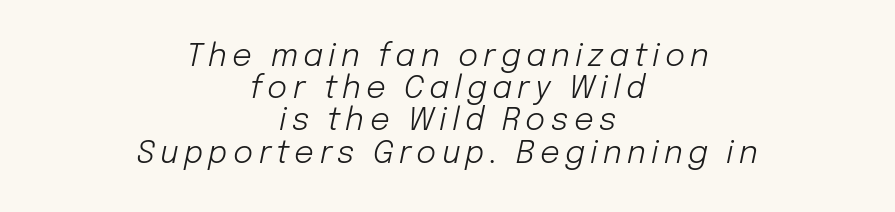
{"italic": "yes", "lean": "right", "slant_degrees": 12, "bold": "no", "weight": "light", "width": "normal", "stroke_contrast": "low", "x_height": "medium", "monospaced": "no", "underline": "no", "align": "center", "line_spacing": "tight", "line_spacing_ratio": 1.04, "glyph_px": 31}
